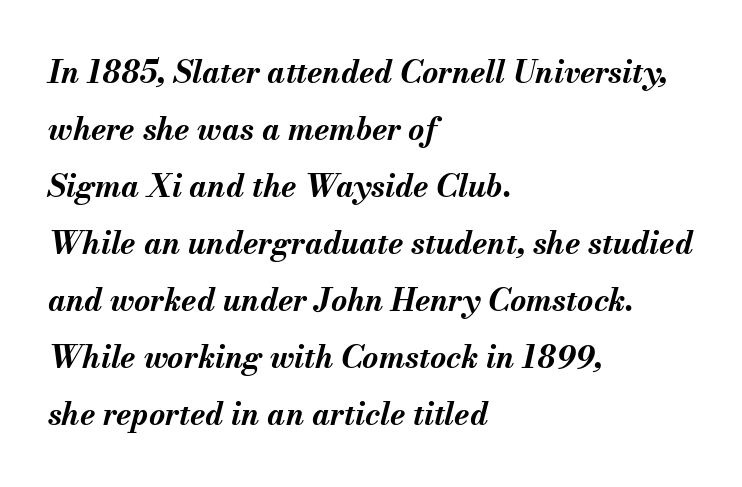
The image shows 31 px bold type, italic (leaning right); set left-aligned, line spacing 1.84x, normal letter spacing, not underlined; medium stroke contrast and a small x-height.
